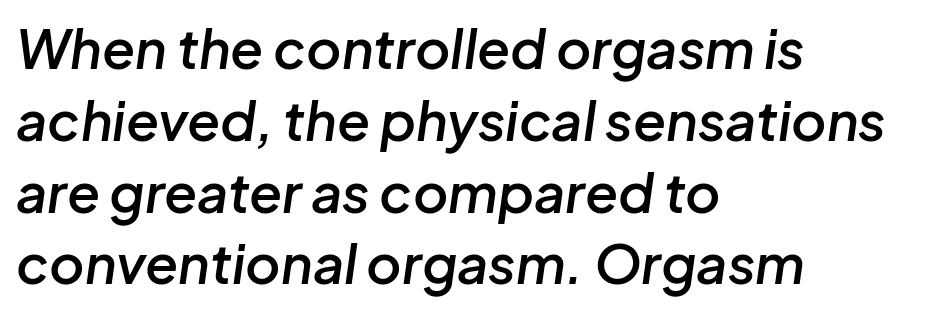
Q: Is the text bold? A: Semi-bold.
Q: Is the text italic (slanted)? A: Yes, it leans right by about 8 degrees.
Q: Is the text underlined? A: No.
Q: How is the paragraph aligned? A: Left-aligned.
Q: Is the spacing between letters normal or unusually wide? A: Normal.
Q: Is the spacing between lines tight, normal or loose? A: Normal.
Q: Width (condensed, normal, or wide)? A: Normal.
Q: Stroke contrast? A: Low.
Q: x-height? A: Medium.
Q: Monospaced? A: No.
